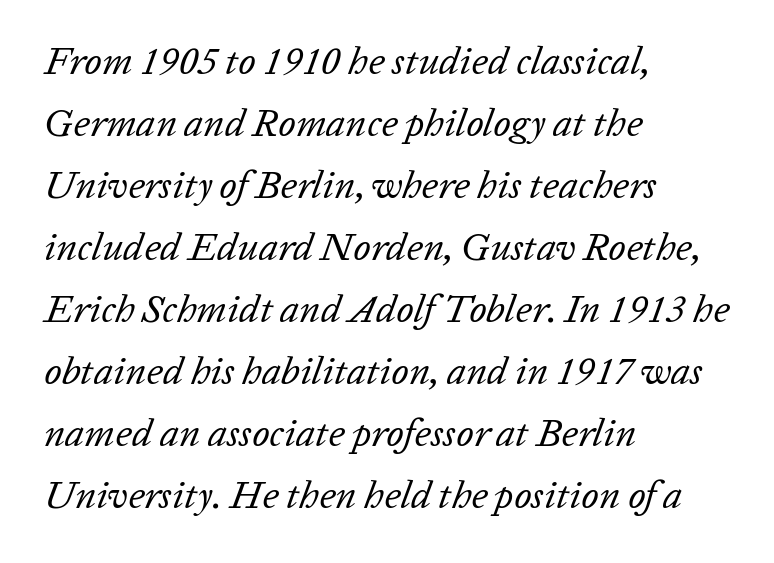
{"italic": "yes", "lean": "right", "slant_degrees": 20, "bold": "no", "weight": "regular", "width": "normal", "stroke_contrast": "low", "x_height": "medium", "monospaced": "no", "underline": "no", "align": "left", "line_spacing": "normal", "line_spacing_ratio": 1.59, "letter_spacing": "normal", "letter_spacing_em": 0.0, "glyph_px": 39}
